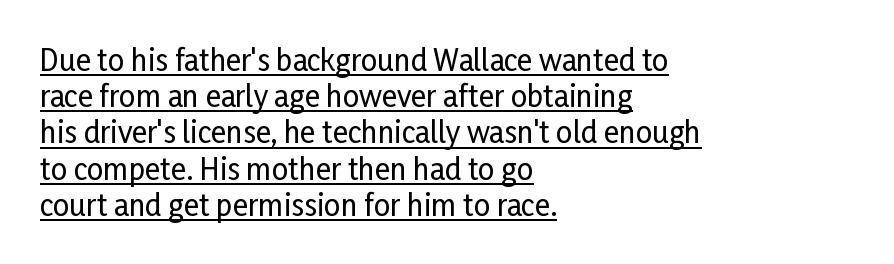
The image shows 29 px condensed sans-serif type, upright; set left-aligned, normal line spacing (1.25x), normal letter spacing, underlined; low stroke contrast and a medium x-height.
